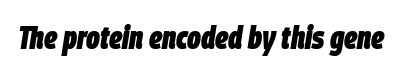
{"italic": "yes", "lean": "right", "slant_degrees": 9, "bold": "yes", "weight": "heavy", "width": "condensed", "stroke_contrast": "low", "x_height": "large", "monospaced": "no", "underline": "no", "letter_spacing": "normal", "letter_spacing_em": 0.0, "glyph_px": 32}
